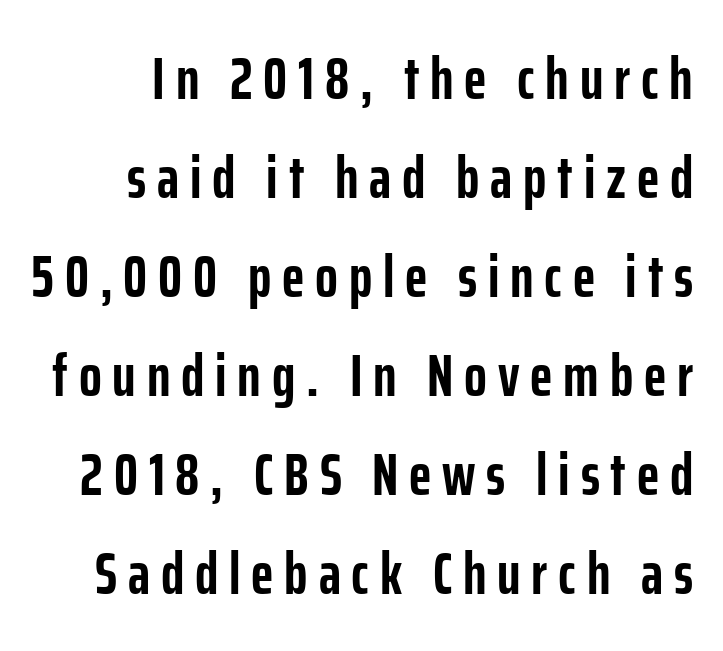
The strip under each line holds only bare page. Regarding serifs, this sample does without them. These lines were composed using upright roman letters. Line spacing here is normal. Caption: bold face, heavy strokes.
